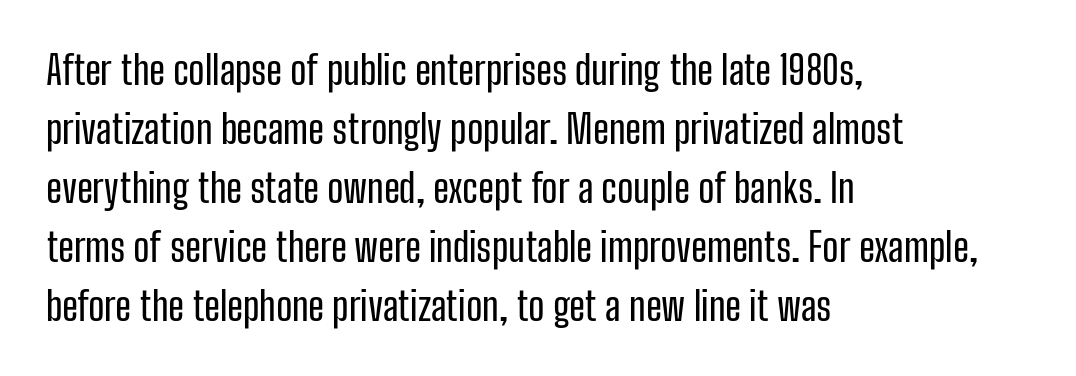
Does the type have serifs? No, each stem ends abruptly. Here the designer chose a conventional face with non-uniform glyph widths. Every stem runs plumb, perpendicular to the baseline. Casual observation: everything's shoved over to the left. These lines sit exactly where default settings would place them. Glyph-to-glyph distance matches everyday printed text.
